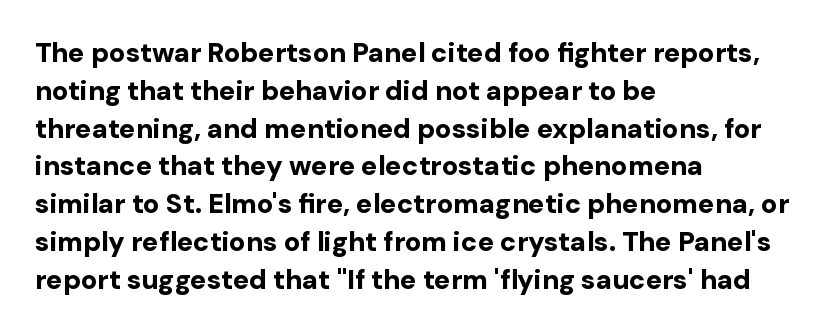
The image shows 27 px bold type, upright; set left-aligned, normal line spacing (1.4x), normal letter spacing, not underlined.
